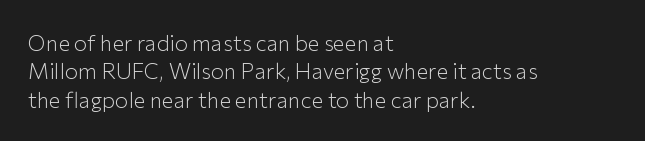
{"italic": "no", "bold": "no", "underline": "no", "align": "left", "line_spacing": "normal", "line_spacing_ratio": 1.29, "letter_spacing": "normal", "letter_spacing_em": 0.0, "glyph_px": 22}
